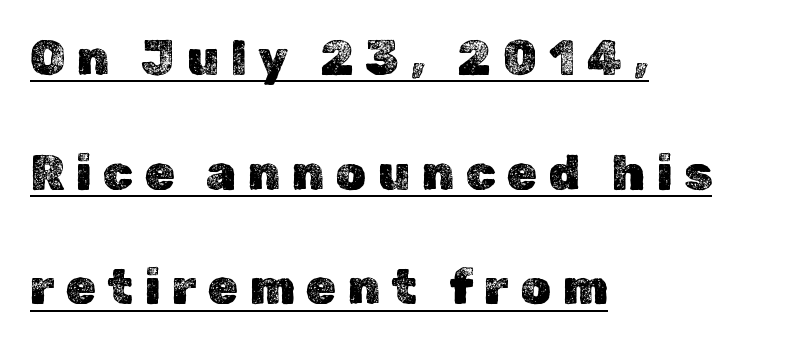
The image shows 48 px text type, upright; set left-aligned, loose line spacing (2.39x), unusually wide letter spacing (+0.24 em), underlined; a medium x-height.
